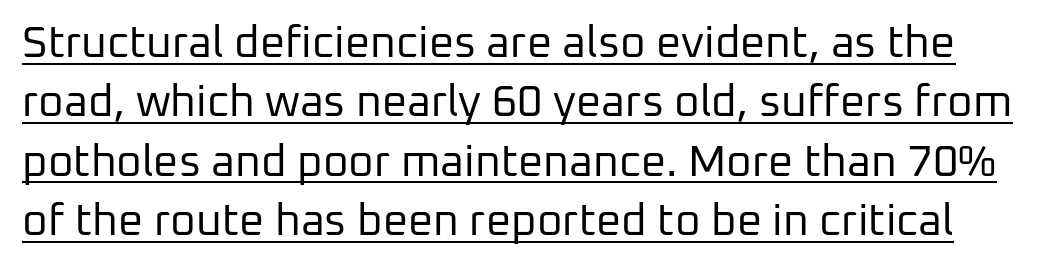
Q: Is the text bold? A: No.
Q: Is the text italic (slanted)? A: No, it is upright.
Q: Is the typeface a serif or a sans-serif typeface? A: Sans-serif.
Q: Is the text underlined? A: Yes.
Q: Is the spacing between letters normal or unusually wide? A: Normal.
Q: Is the spacing between lines tight, normal or loose? A: Normal.
Q: Width (condensed, normal, or wide)? A: Normal.
Q: Stroke contrast? A: Low.
Q: x-height? A: Medium.
Q: Monospaced? A: No.
